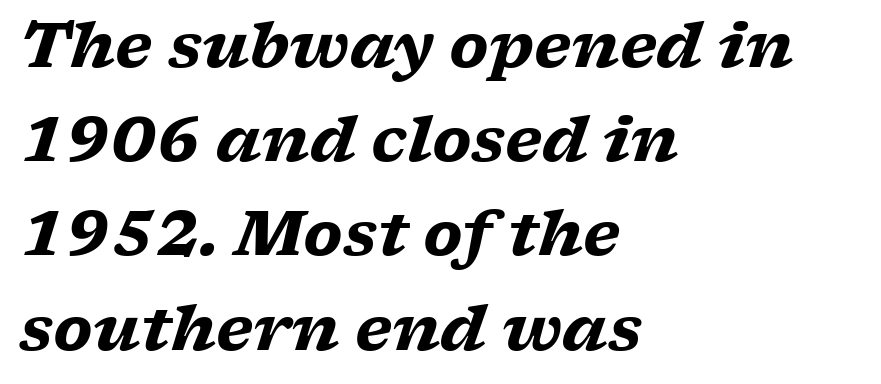
{"serif": "yes", "italic": "yes", "lean": "right", "slant_degrees": 17, "bold": "yes", "weight": "heavy", "width": "wide", "stroke_contrast": "low", "x_height": "medium", "monospaced": "no", "underline": "no", "align": "left", "line_spacing": "normal", "line_spacing_ratio": 1.52, "letter_spacing": "normal", "letter_spacing_em": 0.0, "glyph_px": 62}
